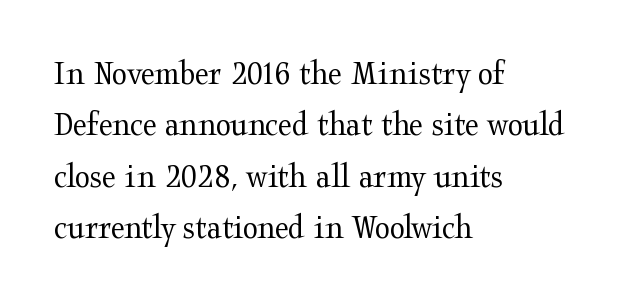
{"serif": "yes", "italic": "no", "bold": "no", "weight": "regular", "width": "wide", "stroke_contrast": "medium", "x_height": "medium", "monospaced": "no", "underline": "no", "align": "left", "line_spacing": "normal", "line_spacing_ratio": 1.47, "letter_spacing": "normal", "letter_spacing_em": 0.0, "glyph_px": 35}
